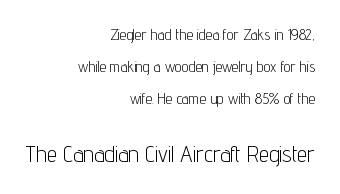
Honestly, the rows look like they've been pulled way apart. Leftover space on each line is placed entirely before the opening word. The tracking reads as untouched default to a designer's eye. No extra ink here — the face is not bold. Only glyphs here, with clear space below each row. Larger block? The one below; the one above is distinctly smaller.
